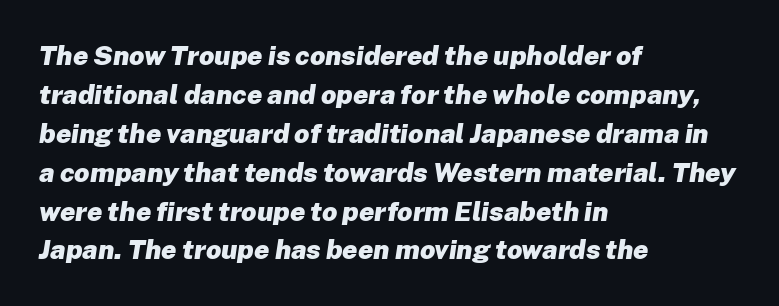
Q: Is the text bold? A: Yes.
Q: Is the text italic (slanted)? A: Yes, it leans right by about 8 degrees.
Q: Is the text underlined? A: No.
Q: How is the paragraph aligned? A: Left-aligned.
Q: Is the spacing between letters normal or unusually wide? A: Normal.
Q: Is the spacing between lines tight, normal or loose? A: Normal.
